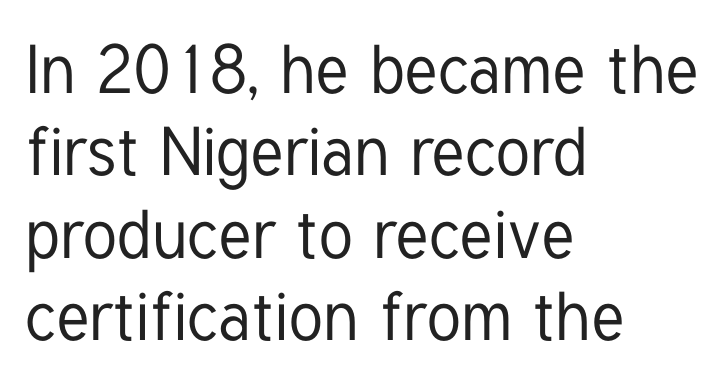
Observe the ordinary spacing: letters are neighbours, not strangers. A roman cut, with each character standing at attention. Bare-footed words on every line. Line beginnings align vertically; line endings do not. Note the varied advance widths — an 'i' is clearly narrower than an 'm'.
